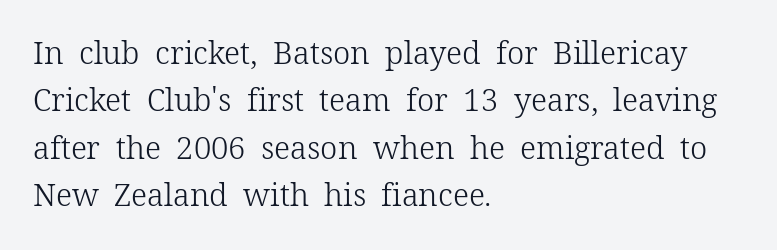
Each line starts at the same left margin while the right side varies. Has an underline been added? It has not. Honestly, the row spacing looks completely unremarkable. Italic: no, the glyphs are upright roman. Inter-character spacing is left at the font's built-in metrics.
